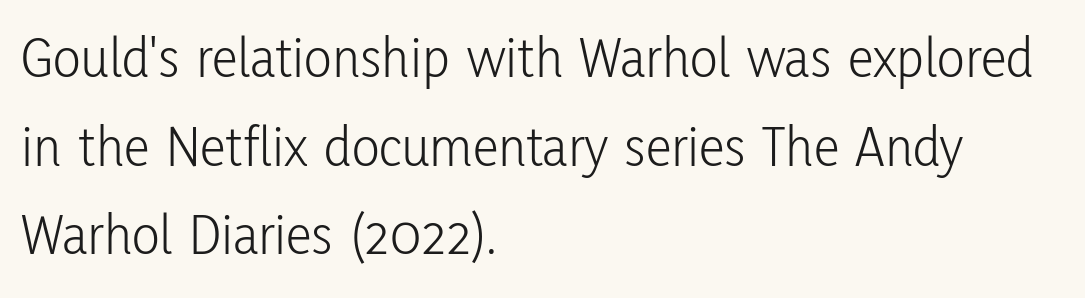
The image shows 58 px light, condensed sans-serif type, upright; set left-aligned, normal line spacing (1.53x), normal letter spacing, not underlined; low stroke contrast and a medium x-height.
